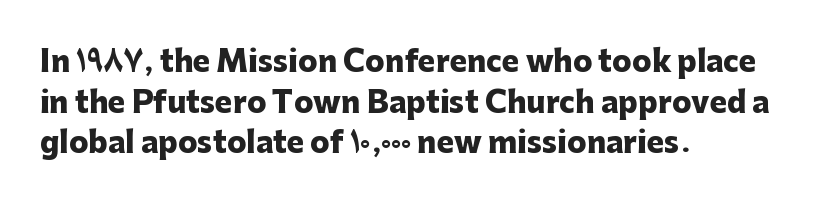
Compared with an ordinary text face, these strokes are far heavier — a full bold. Unlike a traditional serif, this face leaves its strokes unadorned. Each letter keeps its own natural width here, so spacing adapts to shape. These lines were composed using upright roman letters. The line texture is even and compact thanks to regular tracking.
